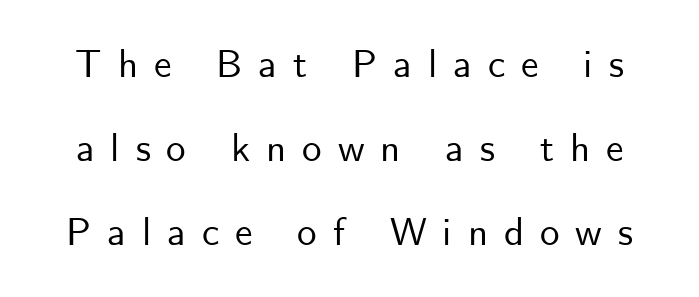
{"serif": "no", "italic": "no", "width": "normal", "stroke_contrast": "low", "x_height": "small", "monospaced": "no", "underline": "no", "line_spacing": "loose", "line_spacing_ratio": 2.16, "letter_spacing": "wide", "letter_spacing_em": 0.41, "glyph_px": 39}
